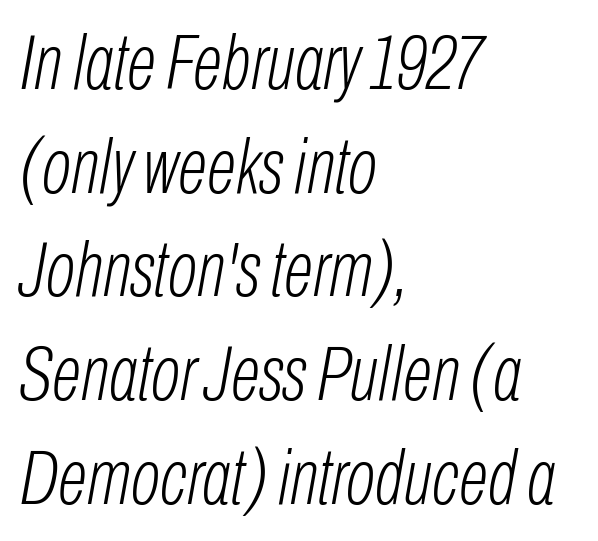
Q: Is the text bold? A: No.
Q: Is the text italic (slanted)? A: Yes, it leans right by about 10 degrees.
Q: Is the text underlined? A: No.
Q: How is the paragraph aligned? A: Left-aligned.
Q: Is the spacing between letters normal or unusually wide? A: Normal.
Q: Is the spacing between lines tight, normal or loose? A: Normal.
Q: Width (condensed, normal, or wide)? A: Condensed.
Q: Stroke contrast? A: Low.
Q: x-height? A: Medium.
Q: Monospaced? A: No.
